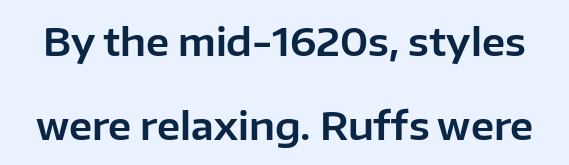
The image shows 38 px sans-serif type, upright; set loose line spacing (2.21x), normal letter spacing, not underlined; low stroke contrast and a medium x-height.
